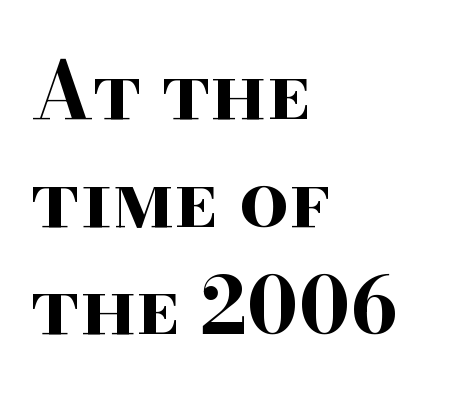
Q: Is the text bold? A: Yes.
Q: Is the text italic (slanted)? A: No, it is upright.
Q: Is the typeface a serif or a sans-serif typeface? A: Serif.
Q: Is the text underlined? A: No.
Q: How is the paragraph aligned? A: Left-aligned.
Q: Is the spacing between letters normal or unusually wide? A: Normal.
Q: Is the spacing between lines tight, normal or loose? A: Normal.
Q: Width (condensed, normal, or wide)? A: Wide.
Q: Stroke contrast? A: High.
Q: x-height? A: Small.
Q: Monospaced? A: No.
